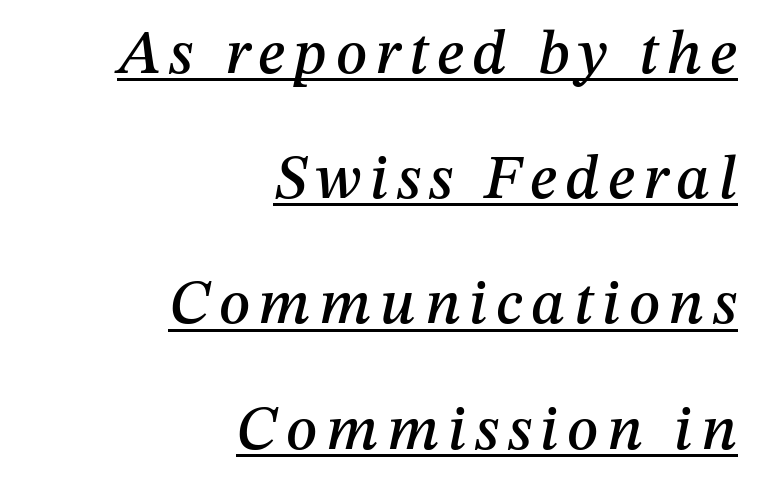
{"italic": "yes", "lean": "right", "slant_degrees": 12, "width": "normal", "stroke_contrast": "medium", "x_height": "medium", "monospaced": "no", "underline": "yes", "align": "right", "line_spacing": "loose", "line_spacing_ratio": 2.02, "glyph_px": 62}
